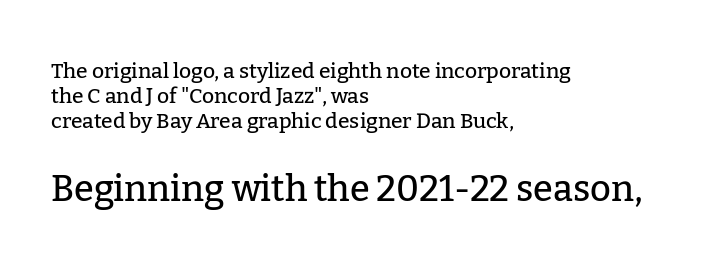
The image shows 36 px serif type, upright; set left-aligned, line spacing 1.2x, normal letter spacing, not underlined; the second (bottom) block is 1.71x larger; low stroke contrast and a medium x-height.
